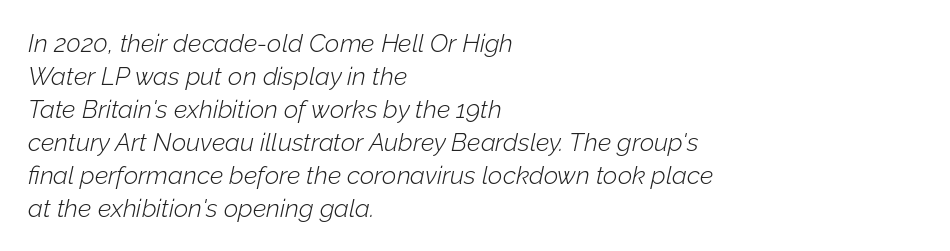
The image shows 25 px text type, italic (leaning right); set left-aligned, normal line spacing (1.32x), normal letter spacing, not underlined.
